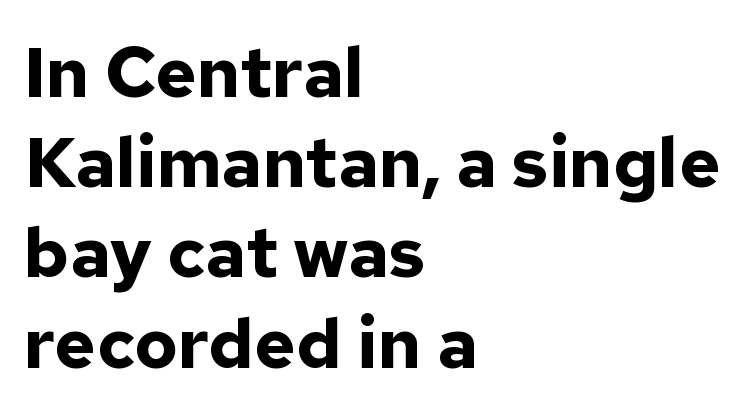
Q: Is the text bold? A: Yes.
Q: Is the text italic (slanted)? A: No, it is upright.
Q: Is the typeface a serif or a sans-serif typeface? A: Sans-serif.
Q: Is the text underlined? A: No.
Q: How is the paragraph aligned? A: Left-aligned.
Q: Is the spacing between letters normal or unusually wide? A: Normal.
Q: Is the spacing between lines tight, normal or loose? A: Normal.
Q: Width (condensed, normal, or wide)? A: Normal.
Q: Stroke contrast? A: Low.
Q: x-height? A: Medium.
Q: Monospaced? A: No.
